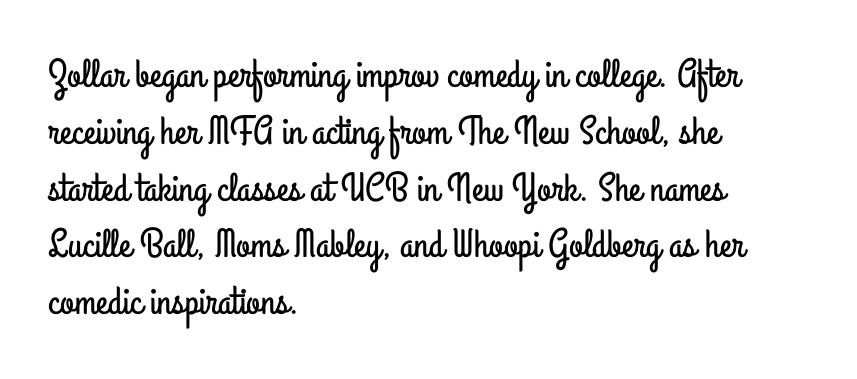
{"serif": "no", "italic": "no", "width": "condensed", "stroke_contrast": "low", "x_height": "small", "monospaced": "no", "underline": "no", "align": "left", "line_spacing": "normal", "line_spacing_ratio": 1.42, "letter_spacing": "normal", "letter_spacing_em": 0.0, "glyph_px": 40}
